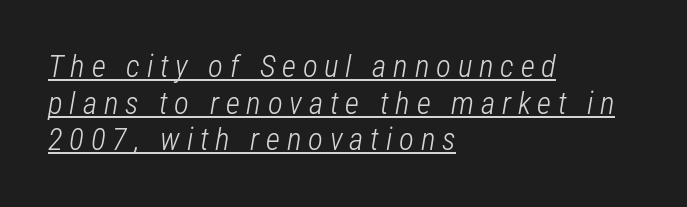
Q: Is the text bold? A: No.
Q: Is the text italic (slanted)? A: Yes, it leans right by about 12 degrees.
Q: Is the text underlined? A: Yes.
Q: How is the paragraph aligned? A: Left-aligned.
Q: Is the spacing between letters normal or unusually wide? A: Unusually wide.
Q: Width (condensed, normal, or wide)? A: Condensed.
Q: Stroke contrast? A: Low.
Q: x-height? A: Medium.
Q: Monospaced? A: No.
